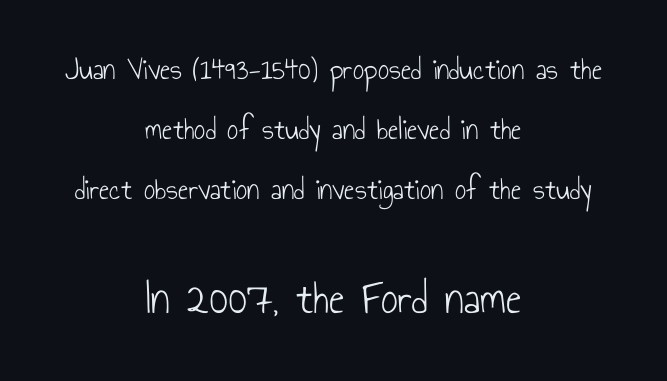
The image shows 47 px light, condensed sans-serif type, upright; set centered, loose line spacing (1.93x), normal letter spacing, not underlined; the second (bottom) block is 1.52x larger; low stroke contrast and a small x-height.
